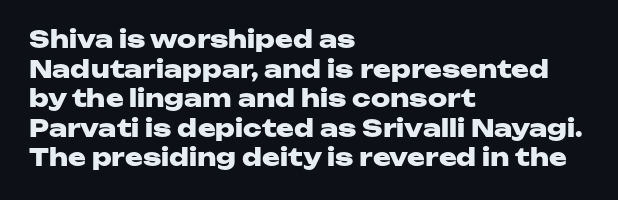
Q: Is the text bold? A: Yes.
Q: Is the text italic (slanted)? A: No, it is upright.
Q: Is the text underlined? A: No.
Q: How is the paragraph aligned? A: Left-aligned.
Q: Is the spacing between letters normal or unusually wide? A: Normal.
